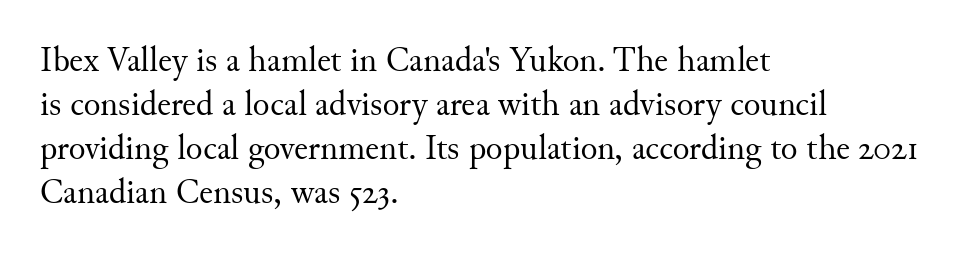
{"serif": "yes", "italic": "no", "bold": "no", "weight": "regular", "width": "normal", "stroke_contrast": "medium", "x_height": "small", "monospaced": "no", "underline": "no", "align": "left", "line_spacing": "normal", "line_spacing_ratio": 1.26, "letter_spacing": "normal", "letter_spacing_em": 0.0, "glyph_px": 35}
